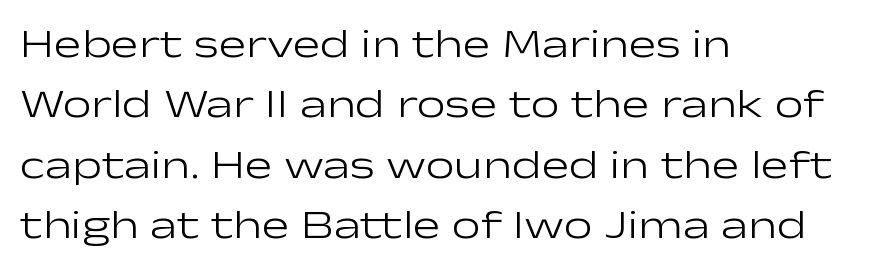
The lines are quadded left. Nope, no serifs anywhere on these letters. Character widths vary here, with narrow letters taking less room than wide ones. Notice how the stems are strictly vertical — no italics here. You could call the tracking neutral — neither tight nor loose.
